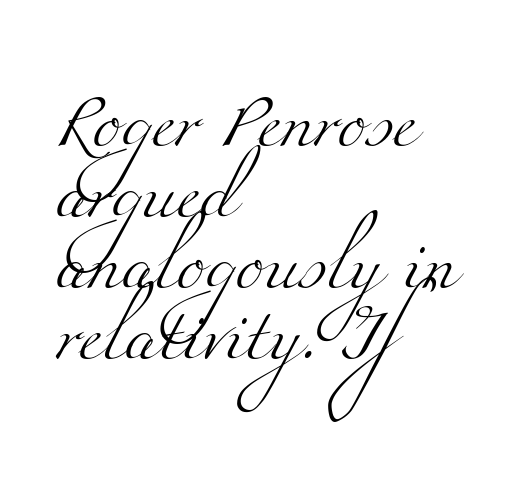
The image shows 53 px light, wide type; set left-aligned, normal line spacing (1.34x), normal letter spacing, not underlined; medium stroke contrast and a small x-height.
